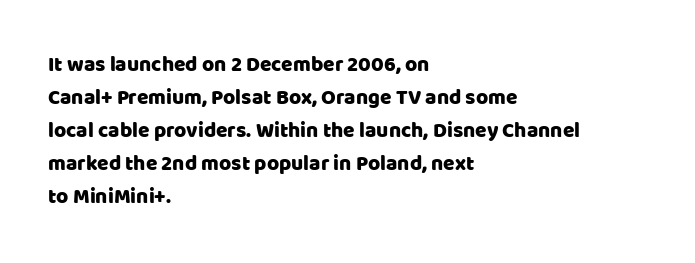
Do the letters lean? They stand straight. You could call the tracking neutral — neither tight nor loose. The passage shown is not underscored anywhere. The ragged edge is on the right, which tells us the setting is flush left. Students, observe: this is what conventionally led text looks like.
